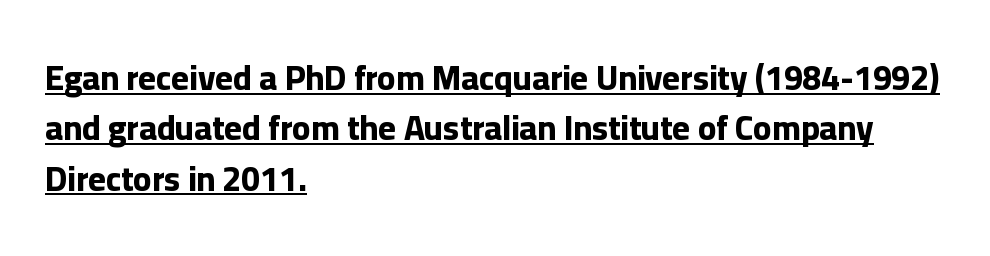
Heavy, bold letterforms. You could call the tracking neutral — neither tight nor loose. Compared with typical paragraphs, the rows here are spaced about the same. In designer terms, the underline attribute is active on this setting. Examine the stroke ends and you'll find no serifs. Unlike italic type, these characters show no tilt at all.
